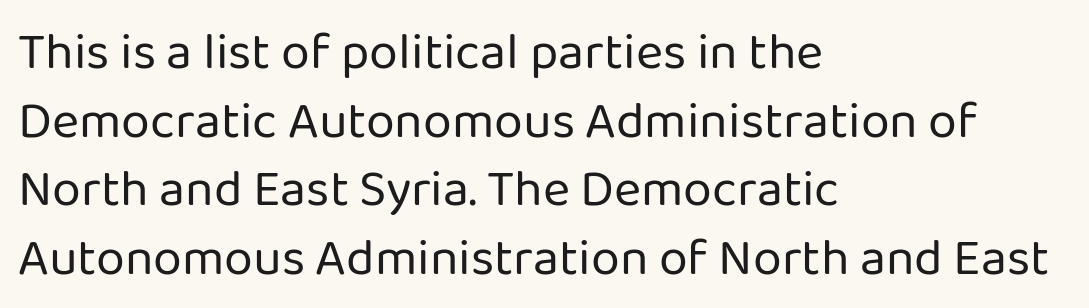
The image shows 52 px regular-weight sans-serif type, upright; set left-aligned, normal line spacing (1.32x), normal letter spacing, not underlined; low stroke contrast and a medium x-height.
